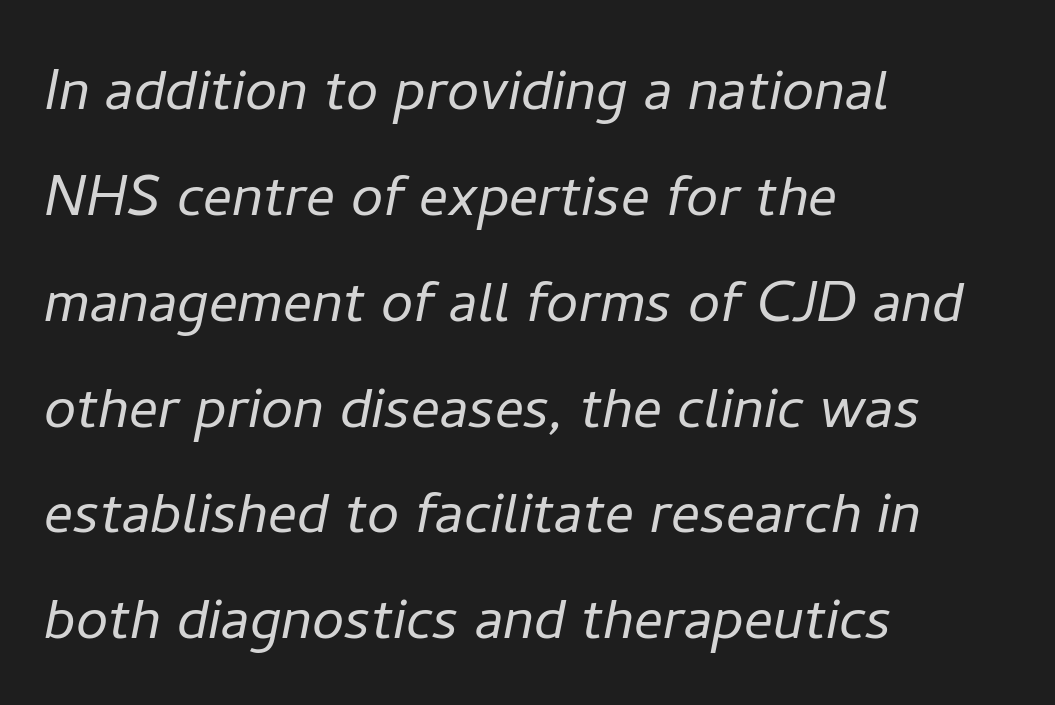
{"italic": "yes", "lean": "right", "slant_degrees": 11, "bold": "no", "weight": "light", "width": "normal", "stroke_contrast": "low", "x_height": "medium", "monospaced": "no", "underline": "no", "align": "left", "line_spacing": "normal", "line_spacing_ratio": 1.47, "letter_spacing": "normal", "letter_spacing_em": 0.0, "glyph_px": 72}
